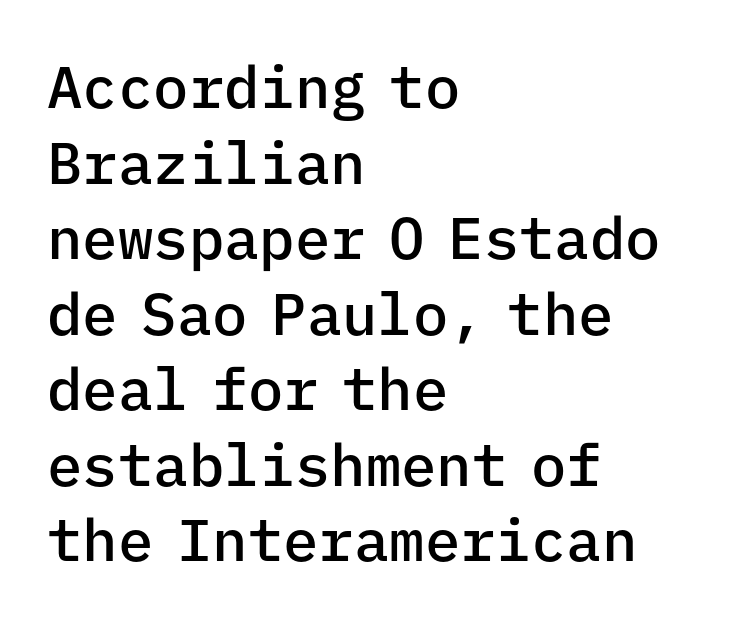
Tracking here is standard; glyphs follow each other at the usual distance. In CSS terms this would be text-align: left. The typesetting leans somewhat heavy: a semibold. Here the designer chose a console-style face with uniform glyph widths.
